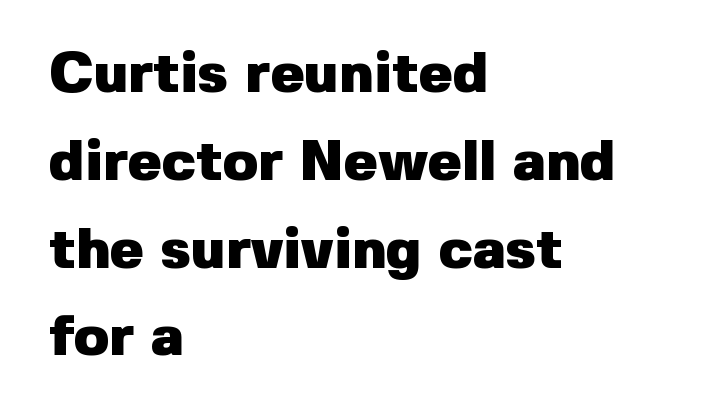
Q: Is the text bold? A: Yes.
Q: Is the text italic (slanted)? A: No, it is upright.
Q: Is the typeface a serif or a sans-serif typeface? A: Sans-serif.
Q: Is the text underlined? A: No.
Q: How is the paragraph aligned? A: Left-aligned.
Q: Is the spacing between letters normal or unusually wide? A: Normal.
Q: Is the spacing between lines tight, normal or loose? A: Normal.
Q: Width (condensed, normal, or wide)? A: Normal.
Q: Stroke contrast? A: Low.
Q: x-height? A: Medium.
Q: Monospaced? A: No.
